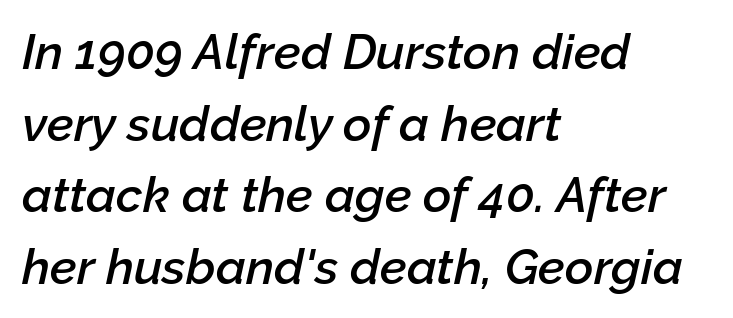
The image shows 49 px semibold type, italic (leaning right); set left-aligned, normal line spacing (1.46x), normal letter spacing, not underlined; low stroke contrast and a medium x-height.
